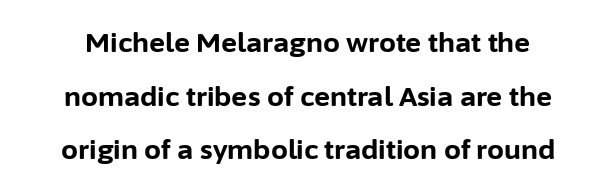
{"italic": "no", "bold": "yes", "underline": "no", "line_spacing": "loose", "line_spacing_ratio": 1.99, "letter_spacing": "normal", "letter_spacing_em": 0.0, "glyph_px": 27}
